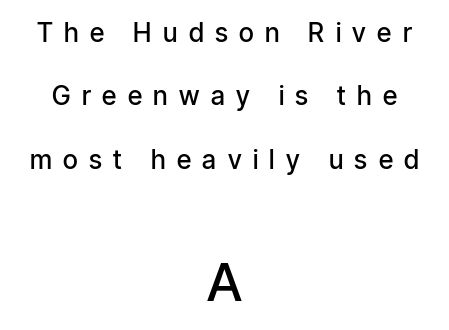
{"serif": "no", "italic": "no", "bold": "semi", "weight": "semibold", "width": "condensed", "stroke_contrast": "low", "x_height": "medium", "monospaced": "no", "underline": "no", "align": "center", "line_spacing": "loose", "line_spacing_ratio": 2.44, "letter_spacing": "wide", "letter_spacing_em": 0.44, "larger_block": "second", "size_ratio": 2.04, "glyph_px": 53}
